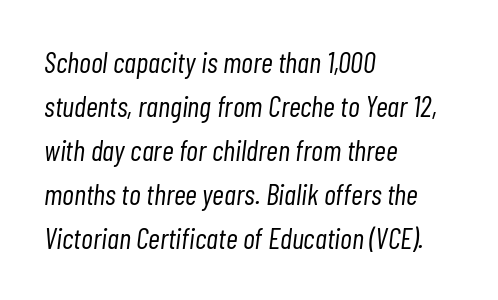
The image shows 29 px light, condensed type, italic (leaning right); set left-aligned, normal line spacing (1.52x), normal letter spacing, not underlined; low stroke contrast and a medium x-height.
